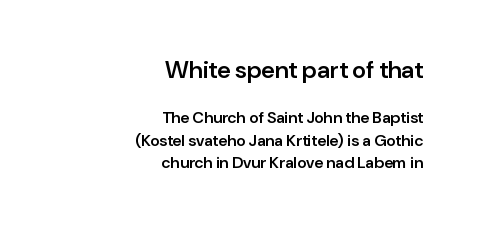
Q: Is the text bold? A: Semi-bold.
Q: Is the text italic (slanted)? A: No, it is upright.
Q: Is the text underlined? A: No.
Q: How is the paragraph aligned? A: Right-aligned.
Q: Is the spacing between letters normal or unusually wide? A: Normal.
Q: Is the spacing between lines tight, normal or loose? A: Normal.
Q: Which block of text is set in a larger size, the first (top) or the second (bottom)? A: The first (top) one.
